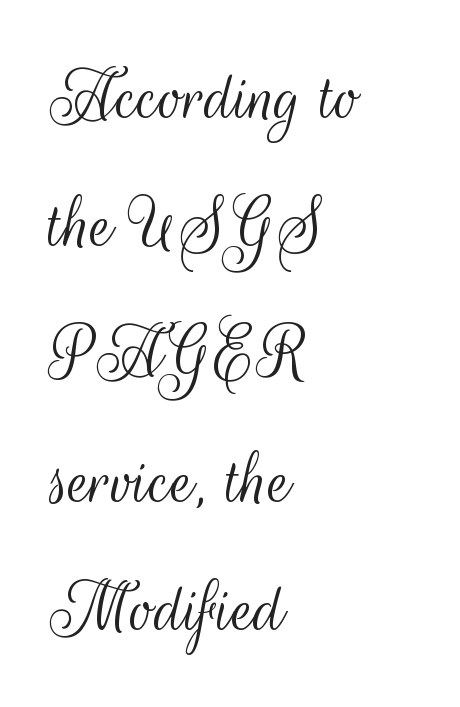
Q: Is the text bold? A: No.
Q: Is the text italic (slanted)? A: Yes.
Q: Is the typeface a serif or a sans-serif typeface? A: Sans-serif.
Q: Is the text underlined? A: No.
Q: How is the paragraph aligned? A: Left-aligned.
Q: Is the spacing between letters normal or unusually wide? A: Normal.
Q: Is the spacing between lines tight, normal or loose? A: Normal.
Q: Width (condensed, normal, or wide)? A: Condensed.
Q: Stroke contrast? A: Medium.
Q: x-height? A: Small.
Q: Monospaced? A: No.
